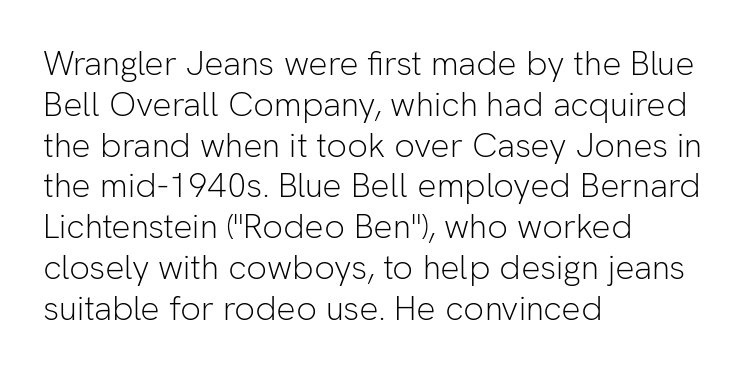
The image shows 34 px light sans-serif type, upright; set left-aligned, line spacing 1.2x, normal letter spacing, not underlined; low stroke contrast and a medium x-height.
